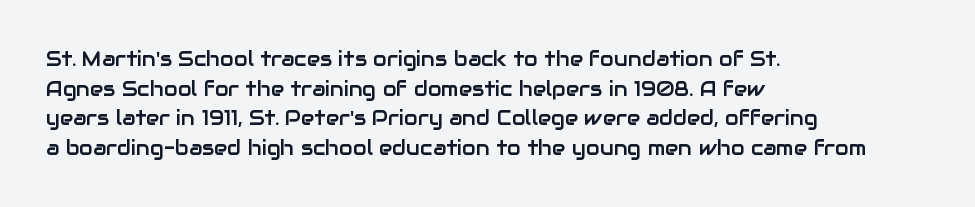
The image shows 20 px text type, upright; set left-aligned, normal line spacing (1.48x), normal letter spacing, not underlined.
